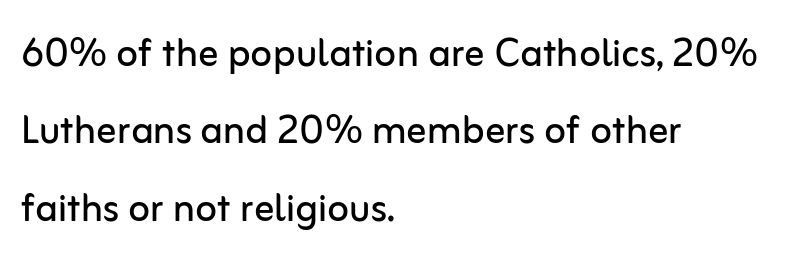
{"serif": "no", "italic": "no", "bold": "no", "weight": "regular", "width": "normal", "stroke_contrast": "low", "x_height": "medium", "monospaced": "no", "underline": "no", "align": "left", "line_spacing": "normal", "line_spacing_ratio": 1.55, "letter_spacing": "normal", "letter_spacing_em": 0.0, "glyph_px": 50}
